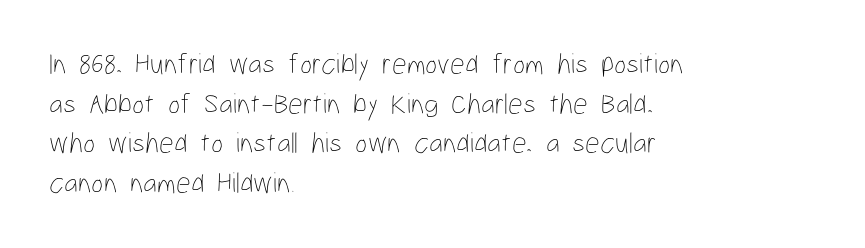
The rendering uses natural spacing where letterforms have individual widths. How would I describe the line gaps? Plain and ordinary. Caption: face not bold, strokes unweighted. This is the regular roman posture of the typeface.
